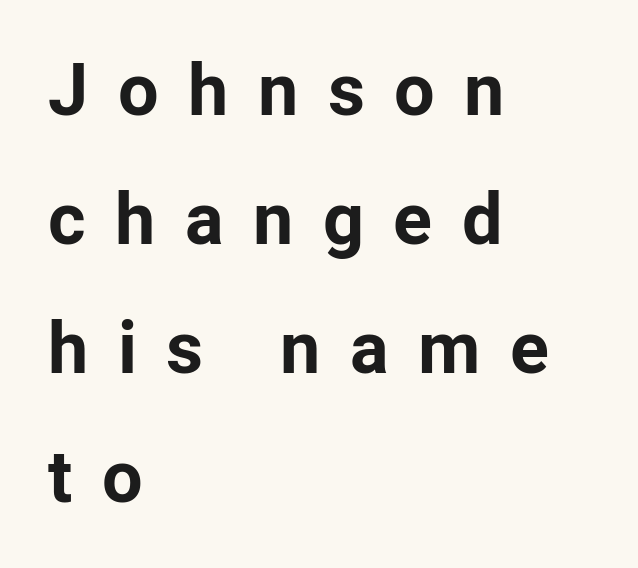
Q: Is the text bold? A: Yes.
Q: Is the text italic (slanted)? A: No, it is upright.
Q: Is the typeface a serif or a sans-serif typeface? A: Sans-serif.
Q: Is the text underlined? A: No.
Q: How is the paragraph aligned? A: Left-aligned.
Q: Is the spacing between letters normal or unusually wide? A: Unusually wide.
Q: Width (condensed, normal, or wide)? A: Normal.
Q: Stroke contrast? A: Low.
Q: x-height? A: Medium.
Q: Monospaced? A: No.
